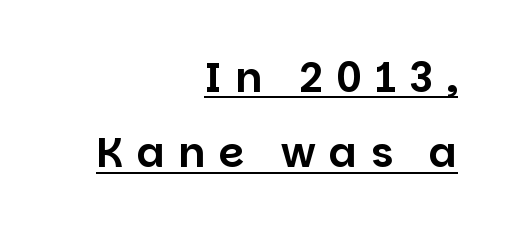
Line endings align vertically; line beginnings do not. Between one letter and the next there's a generous, obvious gap. The passage shown is underscored from start to finish. The font family rendered here belongs to the sans-serif group. Characters remain perfectly vertical along every line. Looks like regular typesetting: each glyph gets only the width it needs.
